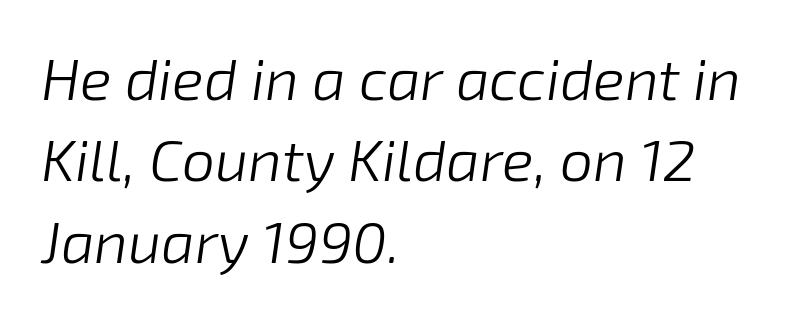
The image shows 59 px light type, italic (leaning right); set left-aligned, normal line spacing (1.38x), normal letter spacing, not underlined; low stroke contrast and a medium x-height.
